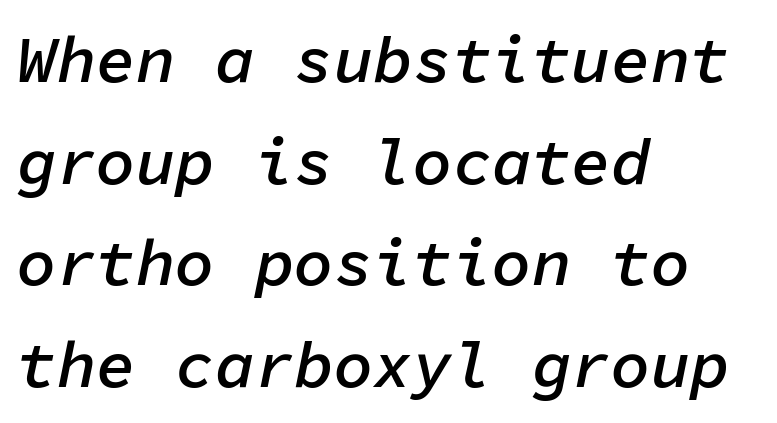
Q: Is the text bold? A: Semi-bold.
Q: Is the text italic (slanted)? A: Yes, it leans right by about 11 degrees.
Q: Is the text underlined? A: No.
Q: How is the paragraph aligned? A: Left-aligned.
Q: Is the spacing between letters normal or unusually wide? A: Normal.
Q: Is the spacing between lines tight, normal or loose? A: Normal.
Q: Width (condensed, normal, or wide)? A: Normal.
Q: Stroke contrast? A: Low.
Q: x-height? A: Medium.
Q: Monospaced? A: Yes.
